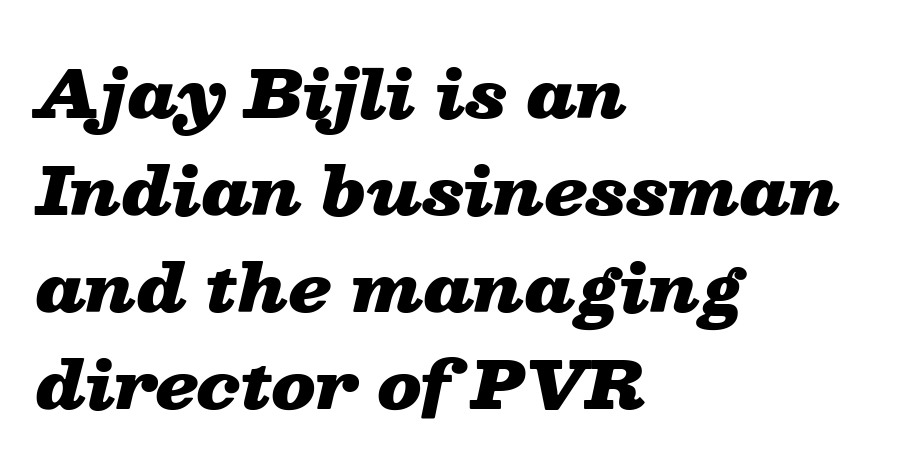
Q: Is the text bold? A: Yes.
Q: Is the text italic (slanted)? A: Yes, it leans right by about 13 degrees.
Q: Is the text underlined? A: No.
Q: How is the paragraph aligned? A: Left-aligned.
Q: Is the spacing between letters normal or unusually wide? A: Normal.
Q: Is the spacing between lines tight, normal or loose? A: Normal.
Q: Width (condensed, normal, or wide)? A: Wide.
Q: Stroke contrast? A: Low.
Q: x-height? A: Medium.
Q: Monospaced? A: No.
